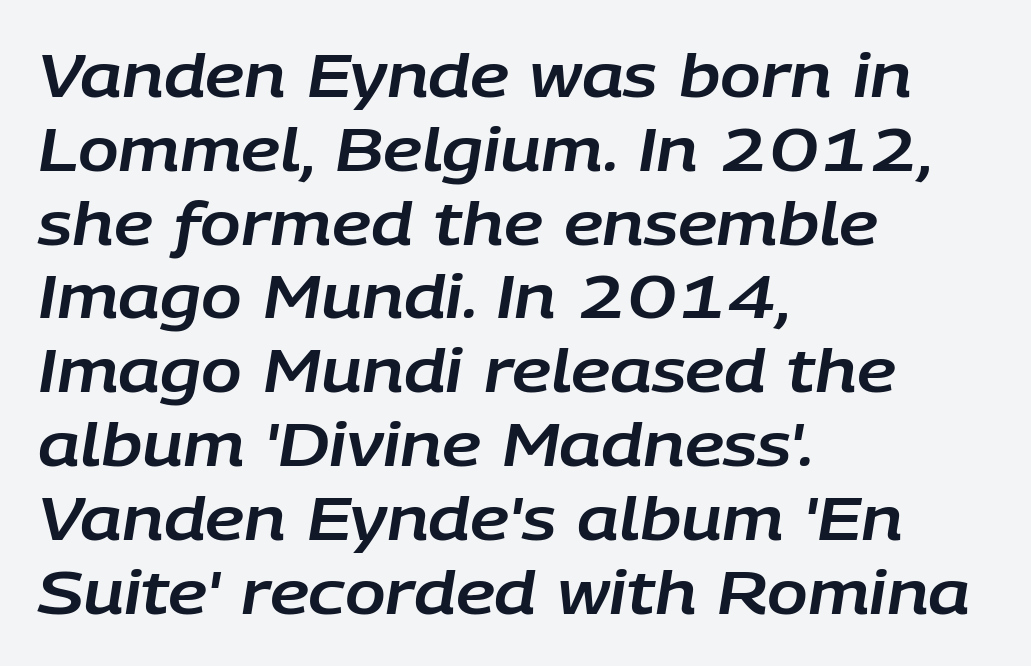
The image shows 60 px text type, italic (leaning right); set left-aligned, line spacing 1.23x, normal letter spacing, not underlined; low stroke contrast and a large x-height.
